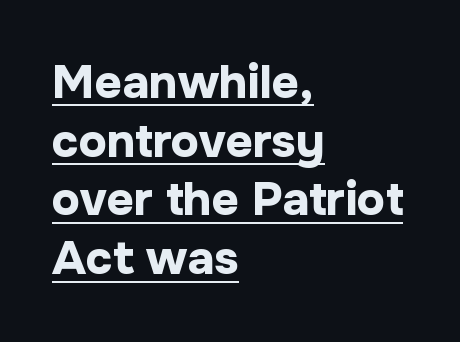
The image shows 47 px bold sans-serif type, upright; set left-aligned, normal line spacing (1.25x), normal letter spacing, underlined; low stroke contrast and a medium x-height.
